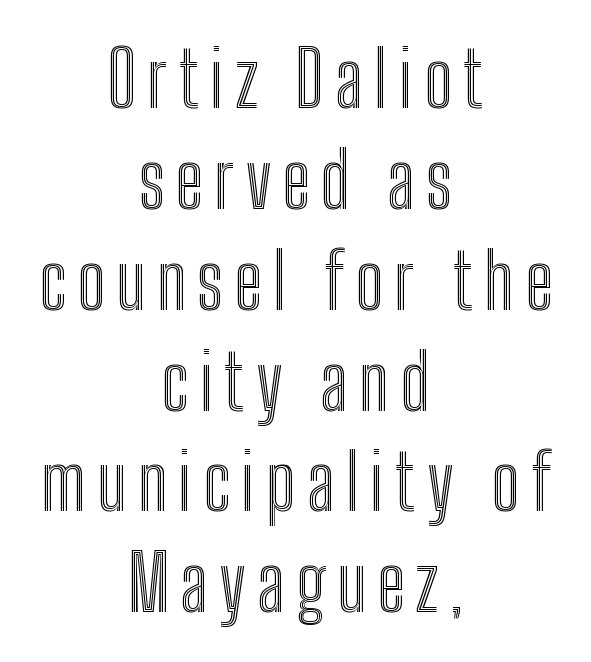
Q: Is the text italic (slanted)? A: No, it is upright.
Q: Is the text underlined? A: No.
Q: How is the paragraph aligned? A: Centered.
Q: Is the spacing between lines tight, normal or loose? A: Normal.
Q: Width (condensed, normal, or wide)? A: Condensed.
Q: x-height? A: Medium.
Q: Monospaced? A: No.
